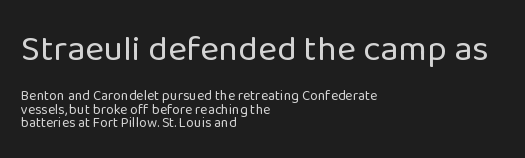
{"serif": "no", "italic": "no", "bold": "no", "weight": "regular", "width": "normal", "stroke_contrast": "low", "x_height": "medium", "monospaced": "no", "underline": "no", "align": "left", "line_spacing": "tight", "line_spacing_ratio": 0.96, "letter_spacing": "normal", "letter_spacing_em": 0.0, "larger_block": "first", "size_ratio": 2.57, "glyph_px": 36}
